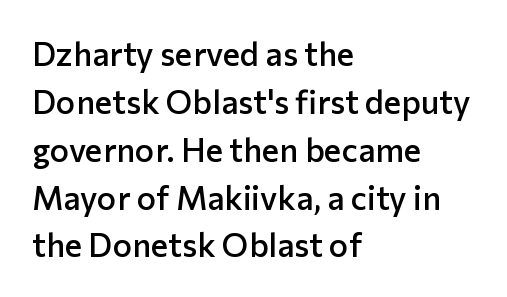
{"serif": "no", "italic": "no", "bold": "semi", "weight": "semibold", "width": "normal", "stroke_contrast": "low", "x_height": "medium", "monospaced": "no", "underline": "no", "align": "left", "line_spacing": "normal", "line_spacing_ratio": 1.45, "letter_spacing": "normal", "letter_spacing_em": 0.0, "glyph_px": 33}
